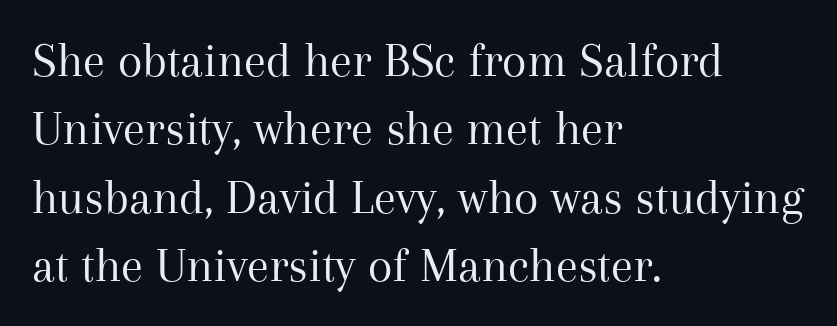
Q: Is the text bold? A: No.
Q: Is the text italic (slanted)? A: No, it is upright.
Q: Is the typeface a serif or a sans-serif typeface? A: Serif.
Q: Is the text underlined? A: No.
Q: How is the paragraph aligned? A: Left-aligned.
Q: Is the spacing between letters normal or unusually wide? A: Normal.
Q: Is the spacing between lines tight, normal or loose? A: Normal.
Q: Width (condensed, normal, or wide)? A: Normal.
Q: Stroke contrast? A: Medium.
Q: x-height? A: Medium.
Q: Monospaced? A: No.
